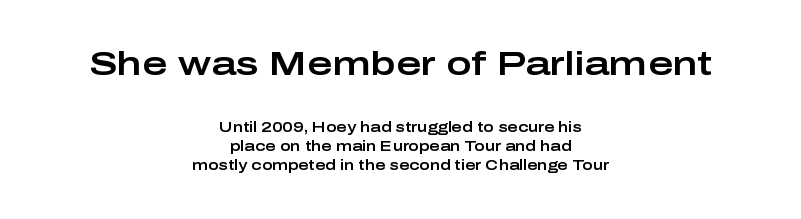
Reading down the column, the eye jumps a familiar distance to each next line. Do the letters lean? They stand straight. A centered setting, common on invitations and titles, is used for this passage. Words float on clear page, feet unadorned. Words appear dense and cohesive because spacing is normal.
